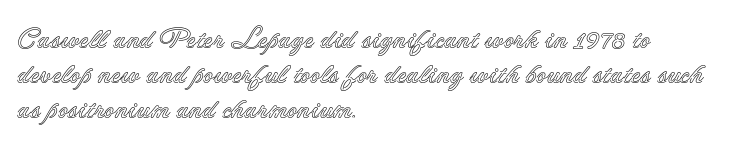
Line spacing here is normal. Character widths vary here, with narrow letters taking less room than wide ones. The foot of each line stays bare and open. The type is set solid horizontally, with unmodified tracking.
